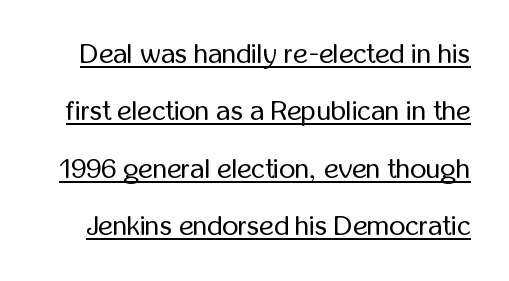
{"serif": "no", "italic": "no", "bold": "no", "weight": "regular", "width": "condensed", "stroke_contrast": "low", "x_height": "medium", "monospaced": "no", "underline": "yes", "line_spacing": "loose", "line_spacing_ratio": 2.05, "letter_spacing": "normal", "letter_spacing_em": 0.0, "glyph_px": 28}
